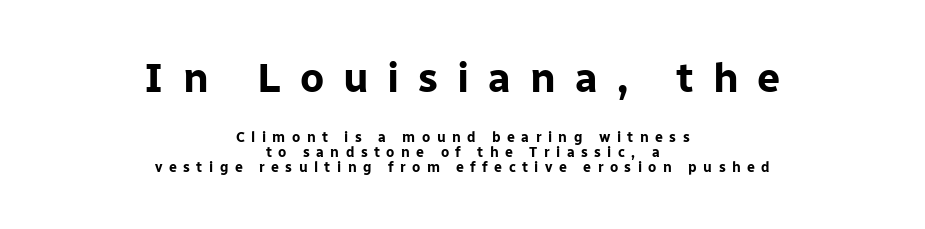
Q: Is the text bold? A: Yes.
Q: Is the text italic (slanted)? A: No, it is upright.
Q: Is the typeface a serif or a sans-serif typeface? A: Sans-serif.
Q: Is the text underlined? A: No.
Q: How is the paragraph aligned? A: Centered.
Q: Is the spacing between letters normal or unusually wide? A: Unusually wide.
Q: Is the spacing between lines tight, normal or loose? A: Tight.
Q: Which block of text is set in a larger size, the first (top) or the second (bottom)? A: The first (top) one.
Q: Width (condensed, normal, or wide)? A: Normal.
Q: Stroke contrast? A: Low.
Q: x-height? A: Medium.
Q: Monospaced? A: No.
